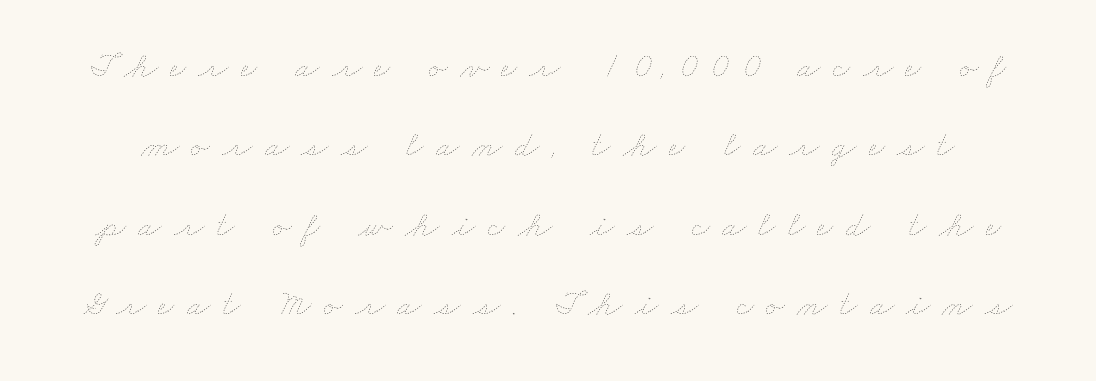
The image shows 35 px thin, wide type; set loose line spacing (2.27x), unusually wide letter spacing (+0.35 em), not underlined; low stroke contrast and a small x-height.
